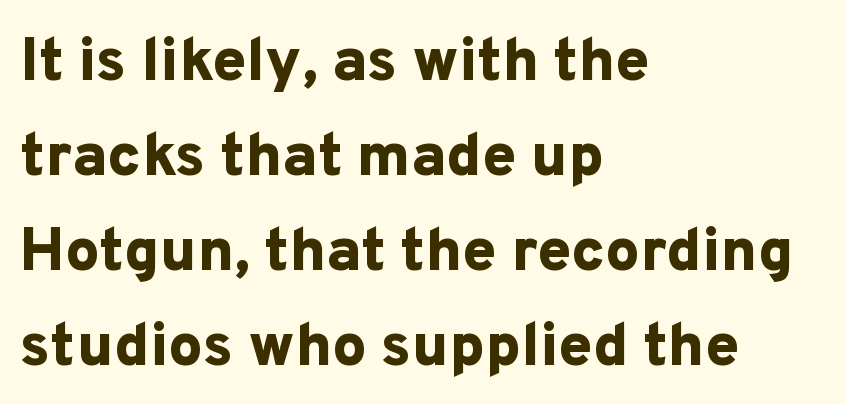
{"serif": "no", "italic": "no", "bold": "yes", "weight": "bold", "width": "normal", "stroke_contrast": "low", "x_height": "medium", "monospaced": "no", "underline": "no", "align": "left", "line_spacing": "normal", "line_spacing_ratio": 1.56, "letter_spacing": "normal", "letter_spacing_em": 0.0, "glyph_px": 61}
